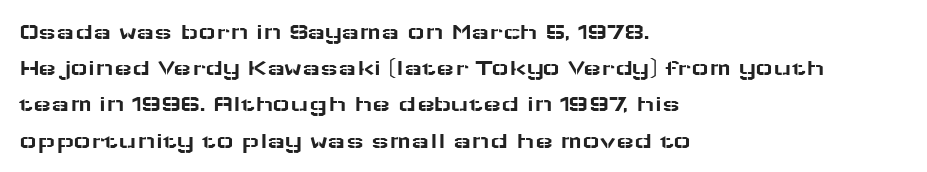
The image shows 24 px text type, upright; set left-aligned, normal line spacing (1.51x), normal letter spacing, not underlined.
